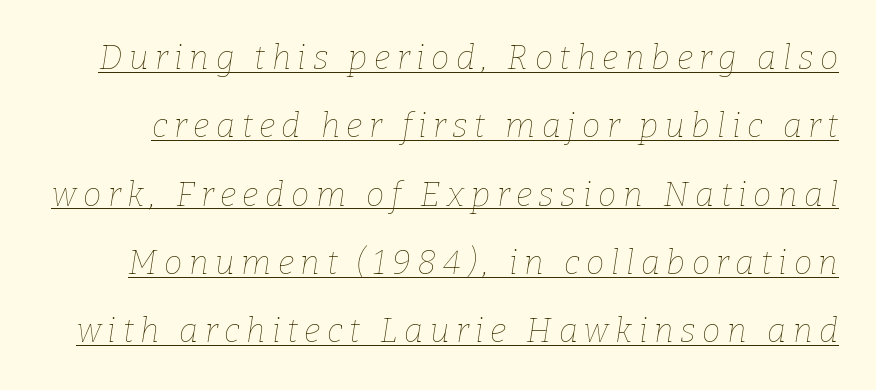
Q: Is the text bold? A: No.
Q: Is the text italic (slanted)? A: Yes, it leans right by about 9 degrees.
Q: Is the text underlined? A: Yes.
Q: Is the spacing between letters normal or unusually wide? A: Unusually wide.
Q: Is the spacing between lines tight, normal or loose? A: Loose.
Q: Width (condensed, normal, or wide)? A: Normal.
Q: Stroke contrast? A: Low.
Q: x-height? A: Medium.
Q: Monospaced? A: No.
